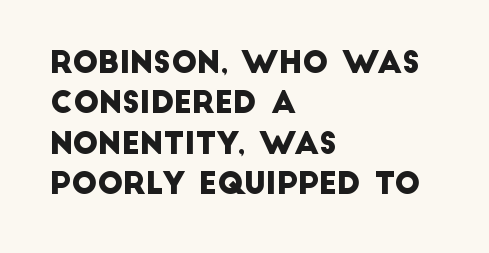
The image shows 30 px sans-serif type; set left-aligned, normal line spacing (1.35x), normal letter spacing, not underlined; low stroke contrast and a large x-height.
